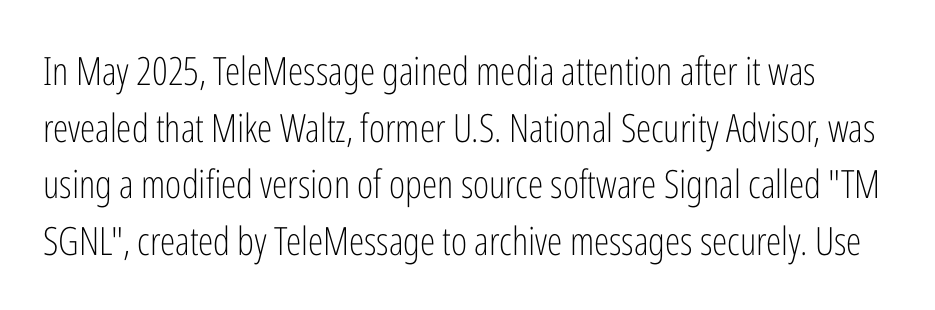
Q: Is the text bold? A: No.
Q: Is the text italic (slanted)? A: No, it is upright.
Q: Is the typeface a serif or a sans-serif typeface? A: Sans-serif.
Q: Is the text underlined? A: No.
Q: Is the spacing between letters normal or unusually wide? A: Normal.
Q: Is the spacing between lines tight, normal or loose? A: Normal.
Q: Width (condensed, normal, or wide)? A: Condensed.
Q: Stroke contrast? A: Low.
Q: x-height? A: Medium.
Q: Monospaced? A: No.
